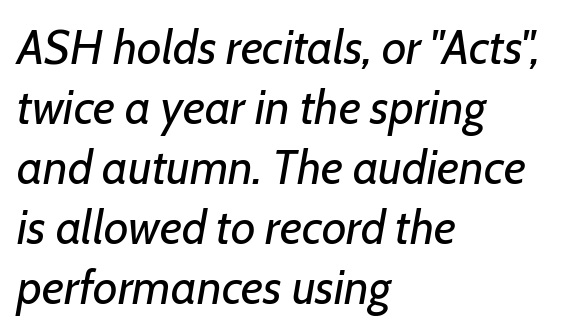
The image shows 48 px regular-weight type, italic (leaning right); set left-aligned, normal line spacing (1.25x), normal letter spacing, not underlined; low stroke contrast and a medium x-height.
